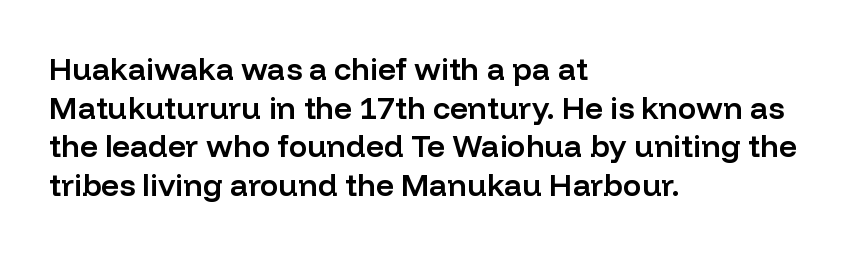
{"serif": "no", "italic": "no", "bold": "semi", "weight": "semibold", "width": "normal", "stroke_contrast": "low", "x_height": "medium", "monospaced": "no", "underline": "no", "align": "left", "line_spacing": "normal", "line_spacing_ratio": 1.25, "letter_spacing": "normal", "letter_spacing_em": 0.0, "glyph_px": 31}
